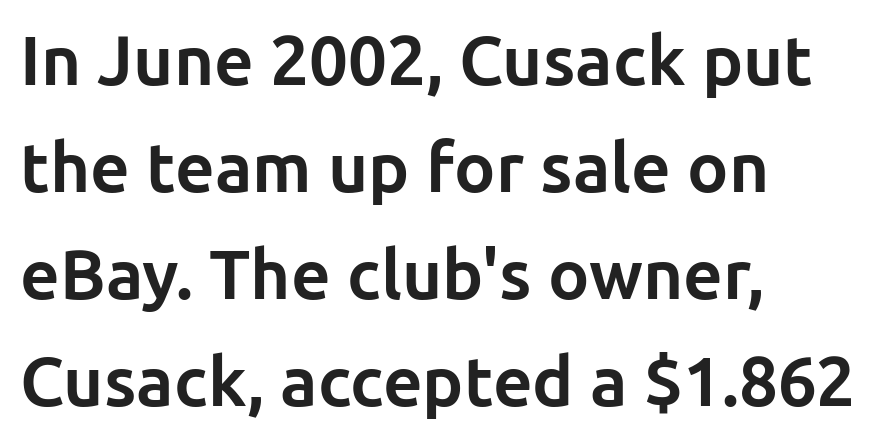
The image shows 69 px bold sans-serif type, upright; set left-aligned, normal line spacing (1.55x), normal letter spacing, not underlined; low stroke contrast and a medium x-height.
